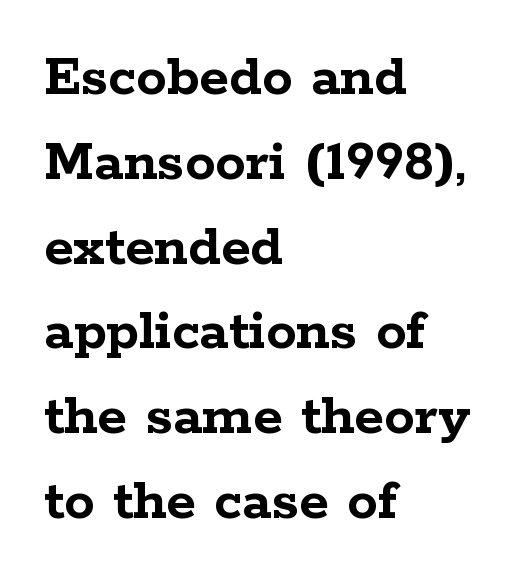
{"serif": "yes", "italic": "no", "bold": "yes", "weight": "semibold", "width": "wide", "stroke_contrast": "low", "x_height": "medium", "monospaced": "no", "underline": "no", "align": "left", "line_spacing": "normal", "line_spacing_ratio": 1.39, "letter_spacing": "normal", "letter_spacing_em": 0.0, "glyph_px": 61}
